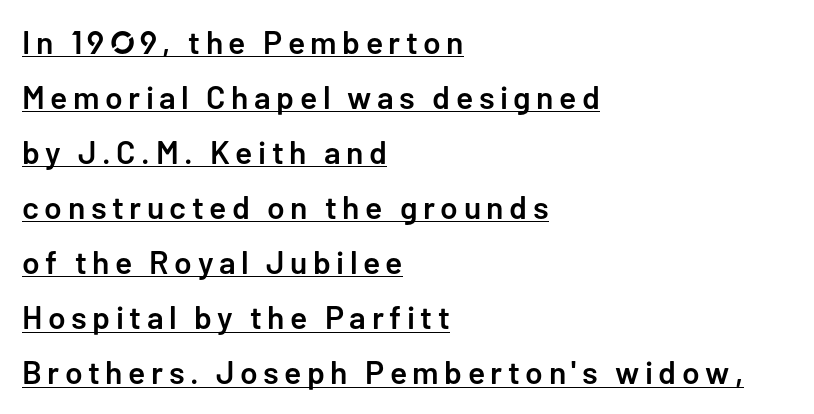
The image shows 32 px semibold sans-serif type, upright; set left-aligned, line spacing 1.72x, underlined; low stroke contrast and a medium x-height.
